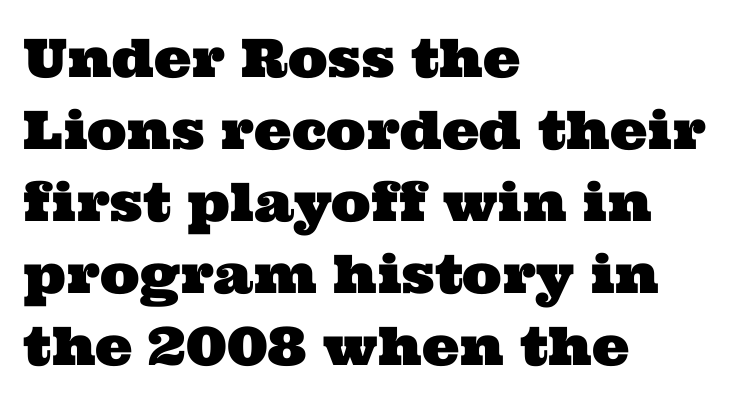
Q: Is the typeface a serif or a sans-serif typeface? A: Serif.
Q: Is the text underlined? A: No.
Q: How is the paragraph aligned? A: Left-aligned.
Q: Is the spacing between letters normal or unusually wide? A: Normal.
Q: Is the spacing between lines tight, normal or loose? A: Normal.
Q: Width (condensed, normal, or wide)? A: Wide.
Q: Stroke contrast? A: Medium.
Q: x-height? A: Medium.
Q: Monospaced? A: No.
